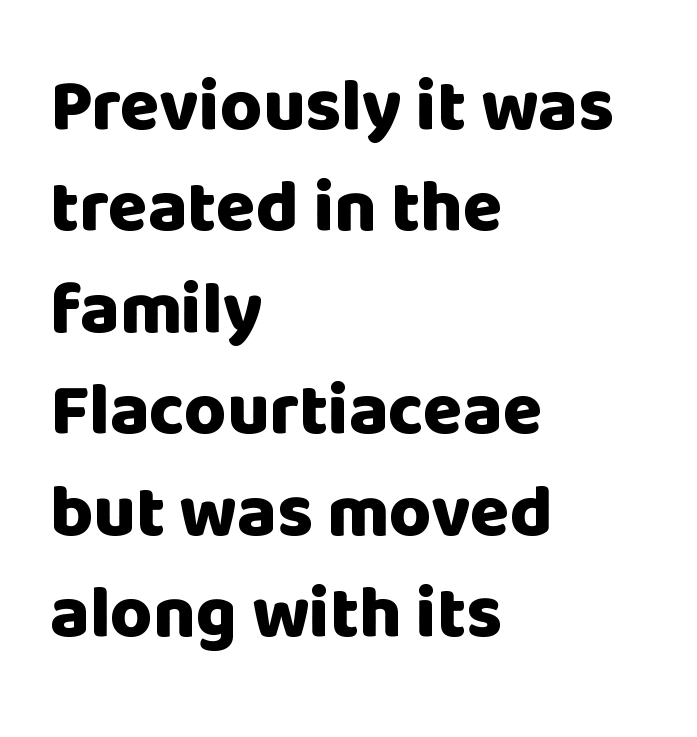
Each row of text sits above clean, open space. The type family on display is of the sans-serif kind. Alignment: flush left. The rendering uses natural spacing where letterforms have individual widths. A typesetter would mark this as roman, not italic.
